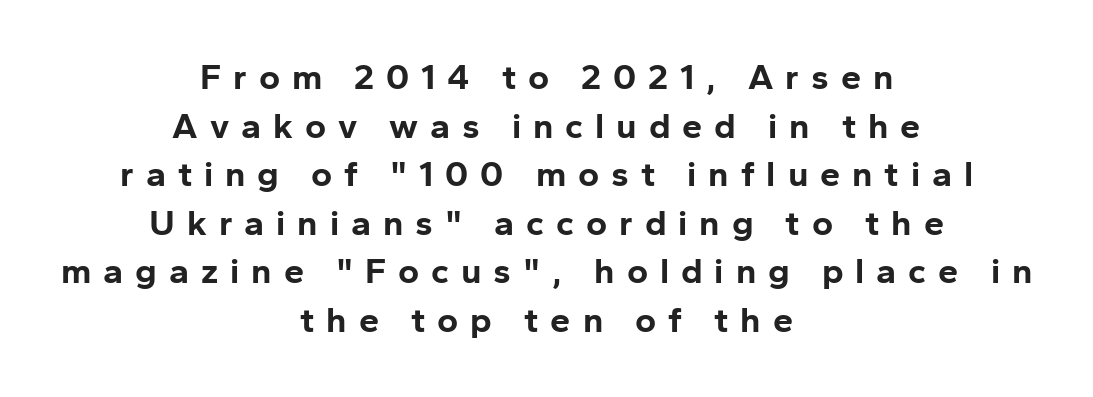
Q: Is the text bold? A: Yes.
Q: Is the text italic (slanted)? A: No, it is upright.
Q: Is the typeface a serif or a sans-serif typeface? A: Sans-serif.
Q: Is the text underlined? A: No.
Q: How is the paragraph aligned? A: Centered.
Q: Is the spacing between letters normal or unusually wide? A: Unusually wide.
Q: Is the spacing between lines tight, normal or loose? A: Normal.
Q: Width (condensed, normal, or wide)? A: Normal.
Q: Stroke contrast? A: Low.
Q: x-height? A: Medium.
Q: Monospaced? A: No.
